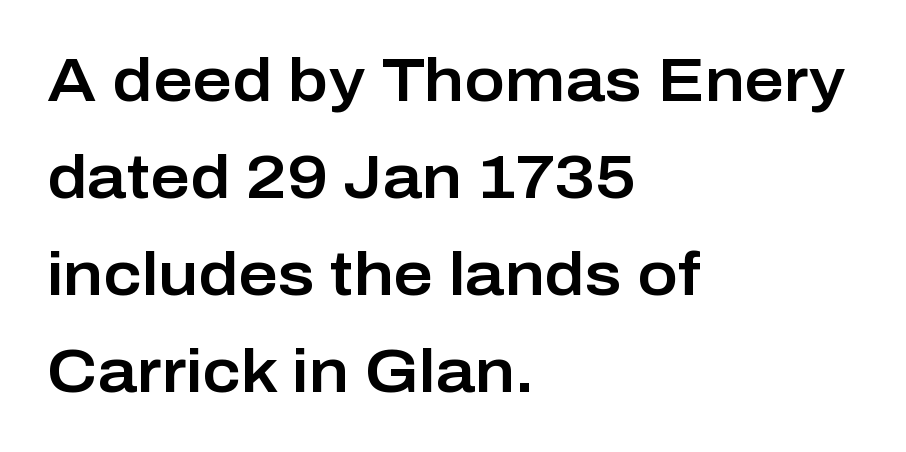
Q: Is the text italic (slanted)? A: No, it is upright.
Q: Is the typeface a serif or a sans-serif typeface? A: Sans-serif.
Q: Is the text underlined? A: No.
Q: How is the paragraph aligned? A: Left-aligned.
Q: Is the spacing between letters normal or unusually wide? A: Normal.
Q: Is the spacing between lines tight, normal or loose? A: Normal.
Q: Width (condensed, normal, or wide)? A: Normal.
Q: Stroke contrast? A: Low.
Q: x-height? A: Medium.
Q: Monospaced? A: No.
